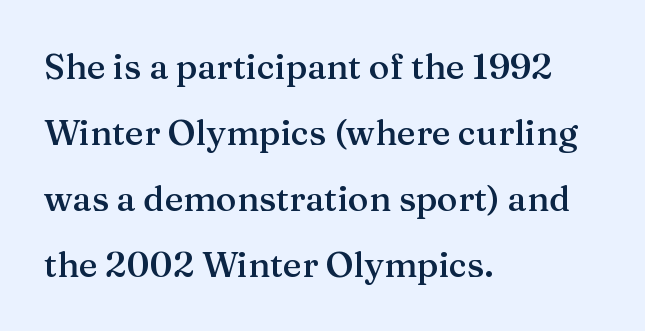
The image shows 35 px semibold serif type, upright; set left-aligned, line spacing 1.89x, normal letter spacing, not underlined; medium stroke contrast and a medium x-height.
